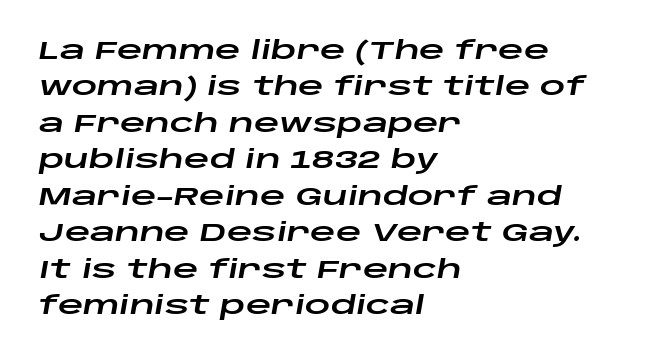
{"italic": "yes", "lean": "right", "slant_degrees": 10, "underline": "no", "align": "left", "line_spacing": "normal", "line_spacing_ratio": 1.46, "letter_spacing": "normal", "letter_spacing_em": 0.0, "glyph_px": 25}
